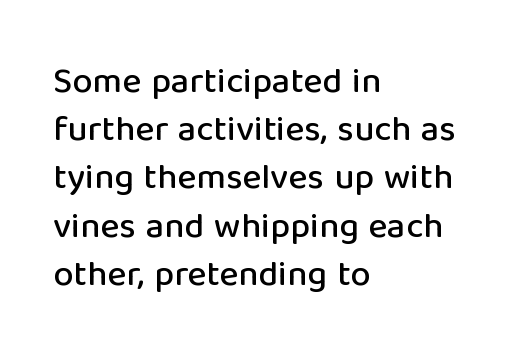
Q: Is the text italic (slanted)? A: No, it is upright.
Q: Is the typeface a serif or a sans-serif typeface? A: Sans-serif.
Q: Is the text underlined? A: No.
Q: How is the paragraph aligned? A: Left-aligned.
Q: Is the spacing between letters normal or unusually wide? A: Normal.
Q: Is the spacing between lines tight, normal or loose? A: Normal.
Q: Width (condensed, normal, or wide)? A: Normal.
Q: Stroke contrast? A: Low.
Q: x-height? A: Medium.
Q: Monospaced? A: No.
